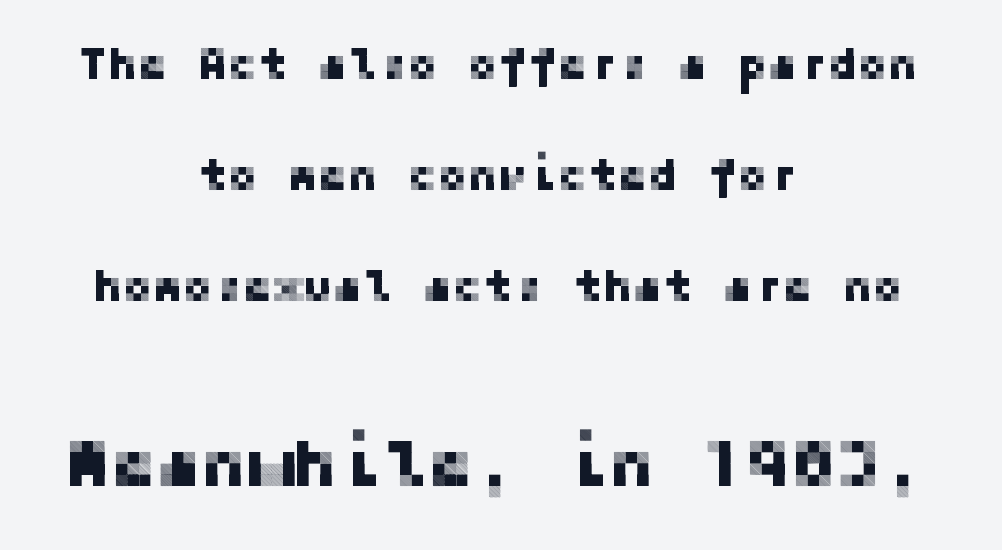
{"serif": "no", "italic": "no", "width": "normal", "stroke_contrast": "low", "x_height": "medium", "underline": "no", "align": "center", "line_spacing": "loose", "line_spacing_ratio": 2.47, "letter_spacing": "normal", "letter_spacing_em": 0.0, "larger_block": "second", "size_ratio": 1.51, "glyph_px": 68}
